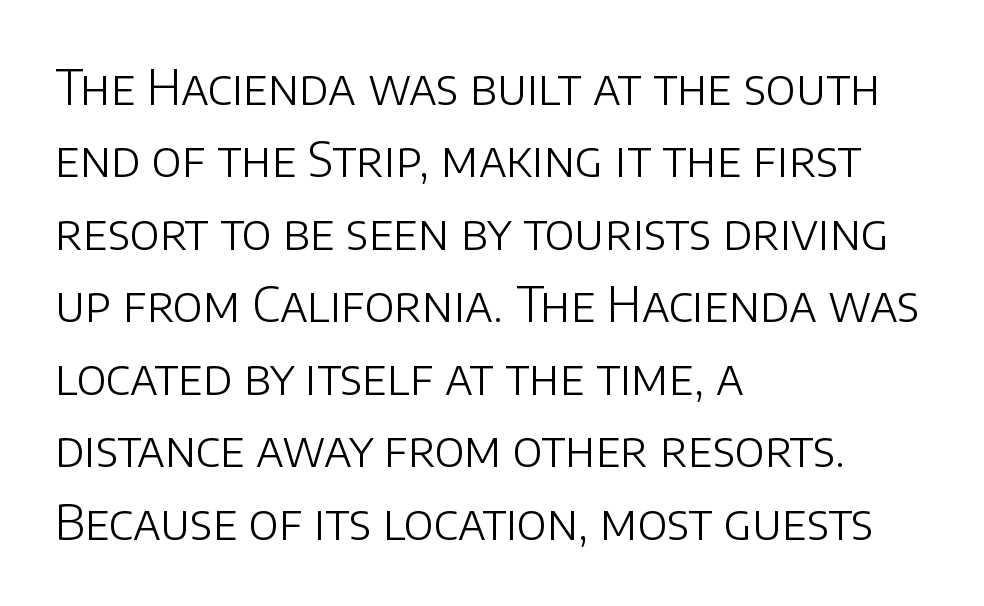
Q: Is the text bold? A: No.
Q: Is the text italic (slanted)? A: No, it is upright.
Q: Is the typeface a serif or a sans-serif typeface? A: Sans-serif.
Q: Is the text underlined? A: No.
Q: How is the paragraph aligned? A: Left-aligned.
Q: Is the spacing between letters normal or unusually wide? A: Normal.
Q: Is the spacing between lines tight, normal or loose? A: Normal.
Q: Width (condensed, normal, or wide)? A: Normal.
Q: Stroke contrast? A: Low.
Q: x-height? A: Large.
Q: Monospaced? A: No.
